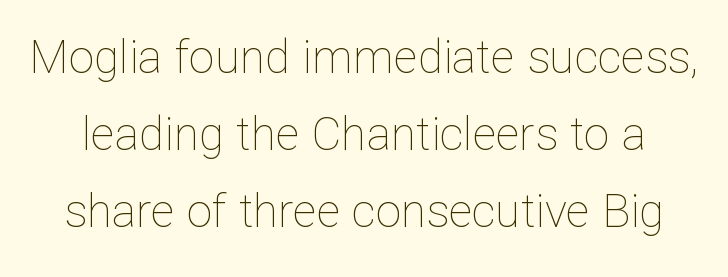
You could not count columns in this text — the font is proportionally spaced. Counters stay open thanks to moderate or lighter strokes. Letter spacing: default. Notice how descenders clear the ascenders below comfortably — that's standard leading.
